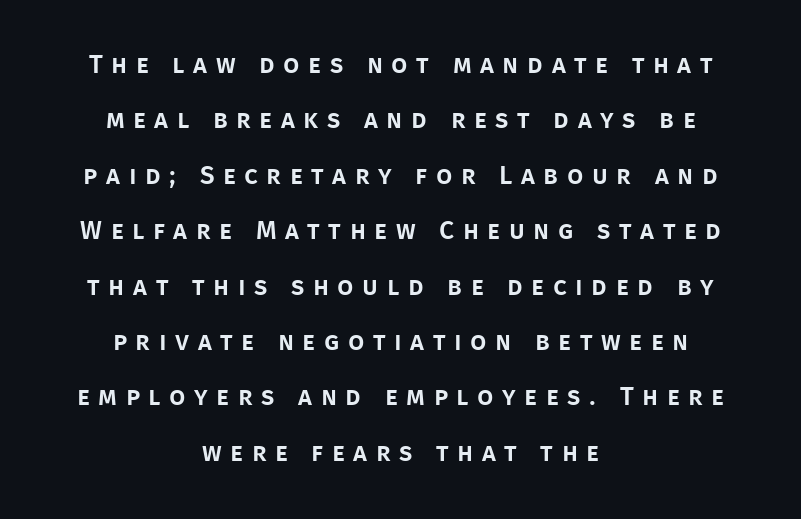
{"italic": "no", "underline": "no", "align": "center", "line_spacing": "loose", "line_spacing_ratio": 2.13, "letter_spacing": "wide", "letter_spacing_em": 0.33, "glyph_px": 26}
